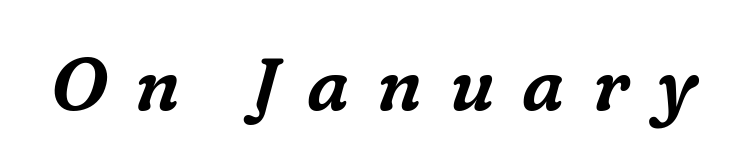
You could only call the tracking loose — the letters float apart. Clear beneath every line of the passage. Italic? Definitely — the glyphs are oblique. Are there feet on the stems? There are — it's a serif. Do the characters align in a grid? No, the font is proportional.
